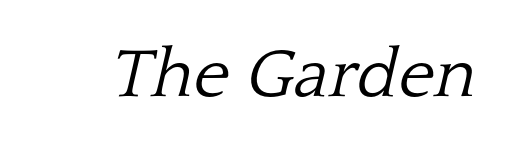
Q: Is the text bold? A: No.
Q: Is the text italic (slanted)? A: Yes, it leans right by about 13 degrees.
Q: Is the typeface a serif or a sans-serif typeface? A: Serif.
Q: Is the text underlined? A: No.
Q: Is the spacing between letters normal or unusually wide? A: Normal.
Q: Width (condensed, normal, or wide)? A: Normal.
Q: Stroke contrast? A: Low.
Q: x-height? A: Medium.
Q: Monospaced? A: No.
